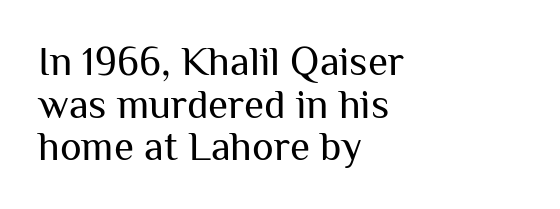
The image shows 41 px regular-weight sans-serif type, upright; set left-aligned, tight line spacing (1.04x), normal letter spacing, not underlined; medium stroke contrast and a medium x-height.
